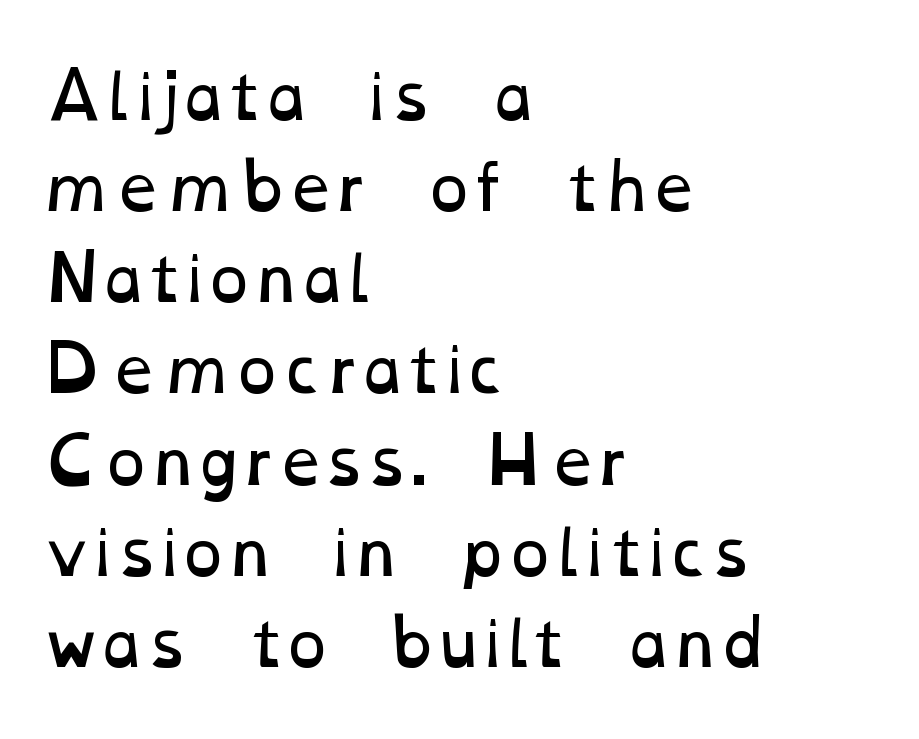
The rendering uses natural spacing where letterforms have individual widths. These lines keep a tight, regular rhythm from letter to letter. Underline: absent. Weight: in the light-to-regular range. The ragged edge is on the right, which tells us the setting is flush left.
